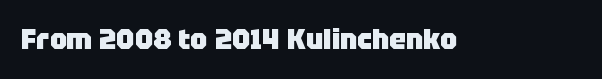
{"serif": "no", "italic": "no", "bold": "yes", "weight": "heavy", "width": "normal", "stroke_contrast": "low", "x_height": "large", "monospaced": "no", "underline": "no", "letter_spacing": "normal", "letter_spacing_em": 0.0, "glyph_px": 28}
